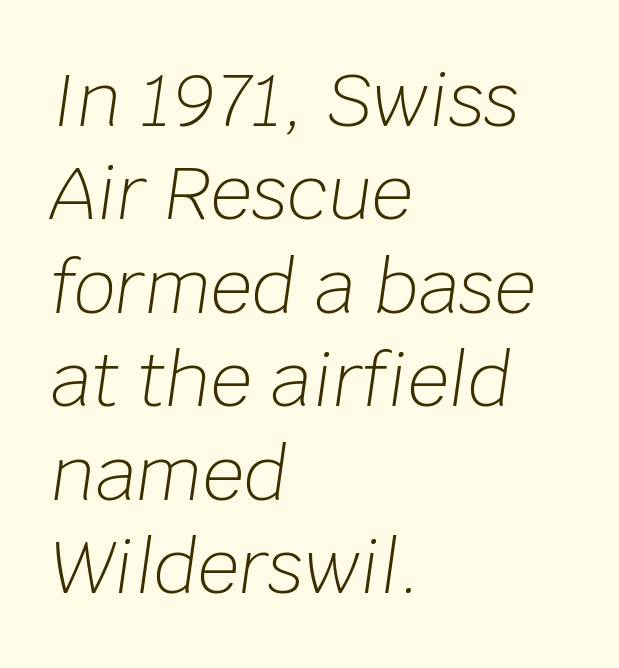
Summary of weight: not heavy and not bold. Leftover space on each line is placed entirely after the last word. Nobody touched the tracking dial on this one. Characters are canted at an angle relative to the baseline's perpendicular. Students, observe: this is what conventionally led text looks like.
